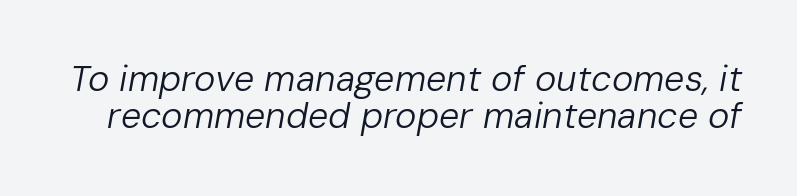
The image shows 36 px regular-weight type, italic (leaning right); set tight line spacing (1.03x), normal letter spacing, not underlined; low stroke contrast and a medium x-height.
